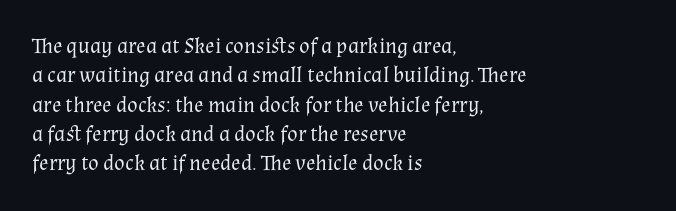
The image shows 22 px text type, upright; set left-aligned, normal line spacing (1.33x), normal letter spacing, not underlined.
